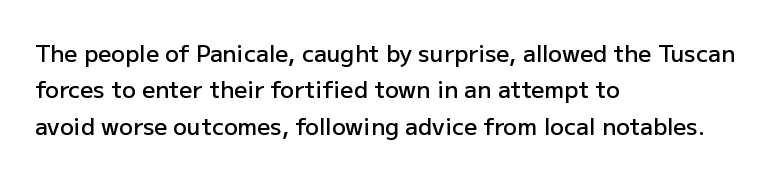
The image shows 23 px text type, upright; set left-aligned, normal line spacing (1.58x), normal letter spacing, not underlined.
